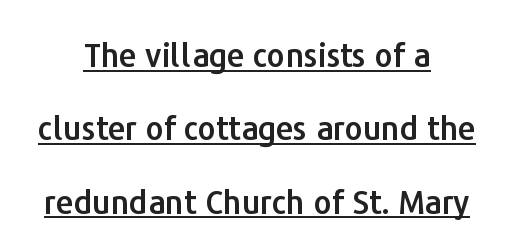
{"serif": "no", "italic": "no", "width": "normal", "stroke_contrast": "low", "x_height": "medium", "monospaced": "no", "underline": "yes", "align": "center", "line_spacing": "loose", "line_spacing_ratio": 2.29, "letter_spacing": "normal", "letter_spacing_em": 0.0, "glyph_px": 32}
